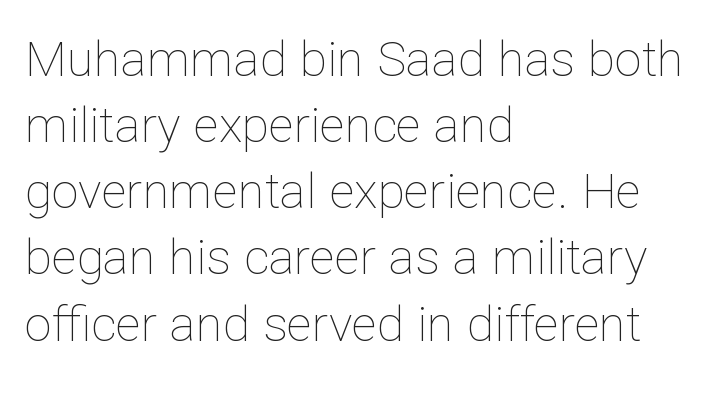
Q: Is the text bold? A: No.
Q: Is the text italic (slanted)? A: No, it is upright.
Q: Is the text underlined? A: No.
Q: How is the paragraph aligned? A: Left-aligned.
Q: Is the spacing between letters normal or unusually wide? A: Normal.
Q: Is the spacing between lines tight, normal or loose? A: Normal.
Q: Width (condensed, normal, or wide)? A: Normal.
Q: Stroke contrast? A: Low.
Q: x-height? A: Medium.
Q: Monospaced? A: No.
